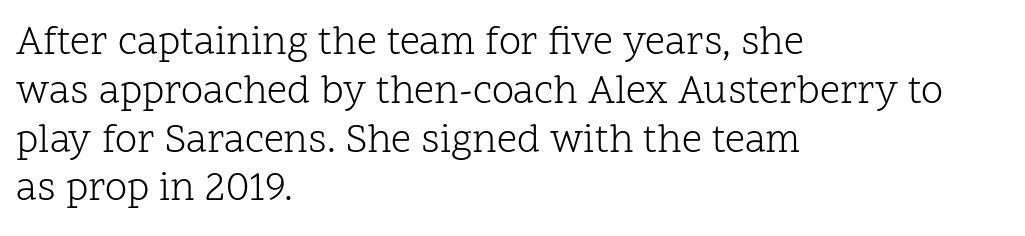
The image shows 40 px light serif type, upright; set left-aligned, line spacing 1.22x, normal letter spacing, not underlined; low stroke contrast and a medium x-height.
